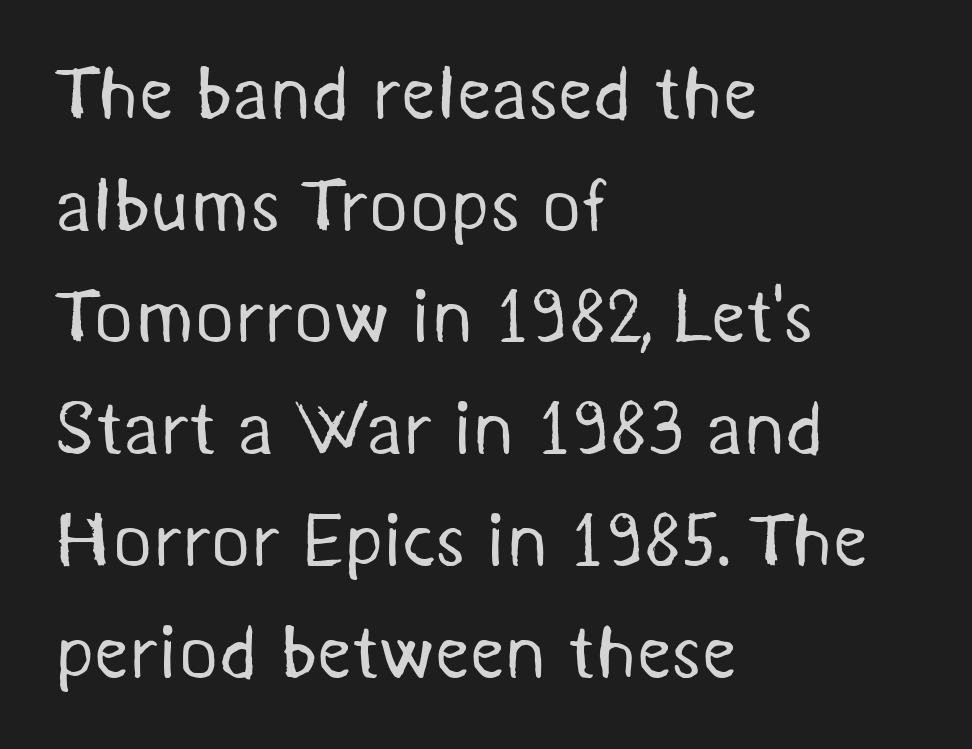
Q: Is the text bold? A: No.
Q: Is the typeface a serif or a sans-serif typeface? A: Sans-serif.
Q: Is the text underlined? A: No.
Q: How is the paragraph aligned? A: Left-aligned.
Q: Is the spacing between letters normal or unusually wide? A: Normal.
Q: Is the spacing between lines tight, normal or loose? A: Normal.
Q: Width (condensed, normal, or wide)? A: Normal.
Q: Stroke contrast? A: Medium.
Q: x-height? A: Medium.
Q: Monospaced? A: No.
